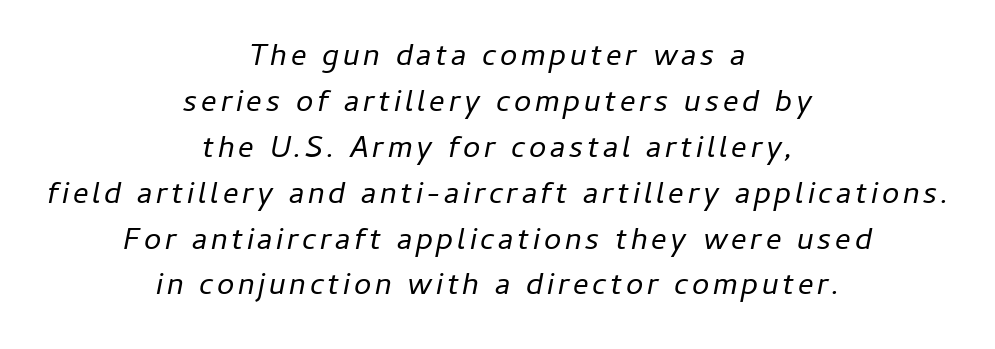
You could not count columns in this text — the font is proportionally spaced. Casual observation: everything's sitting right in the middle. Stroke mass is kept to a normal reading level or below. The string is rendered with underlining switched off. Vertical spacing — default. Looking at the ascenders, they clearly lean.
